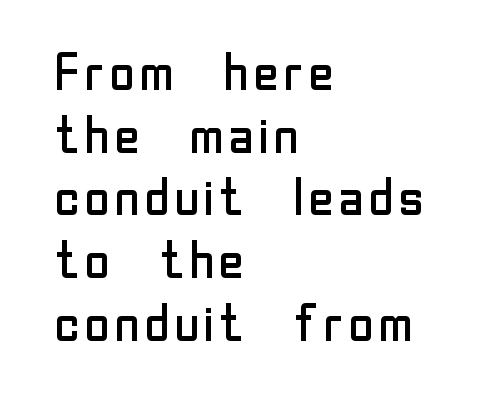
Q: Is the text bold? A: No.
Q: Is the text italic (slanted)? A: No, it is upright.
Q: Is the typeface a serif or a sans-serif typeface? A: Sans-serif.
Q: Is the text underlined? A: No.
Q: How is the paragraph aligned? A: Left-aligned.
Q: Is the spacing between letters normal or unusually wide? A: Normal.
Q: Width (condensed, normal, or wide)? A: Normal.
Q: Stroke contrast? A: Low.
Q: x-height? A: Medium.
Q: Monospaced? A: No.
